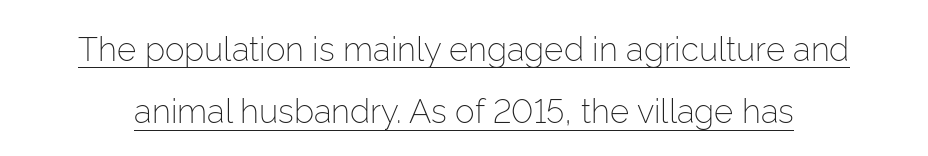
Q: Is the text bold? A: No.
Q: Is the text italic (slanted)? A: No, it is upright.
Q: Is the typeface a serif or a sans-serif typeface? A: Sans-serif.
Q: Is the text underlined? A: Yes.
Q: Is the spacing between letters normal or unusually wide? A: Normal.
Q: Width (condensed, normal, or wide)? A: Normal.
Q: Stroke contrast? A: Low.
Q: x-height? A: Medium.
Q: Monospaced? A: No.
